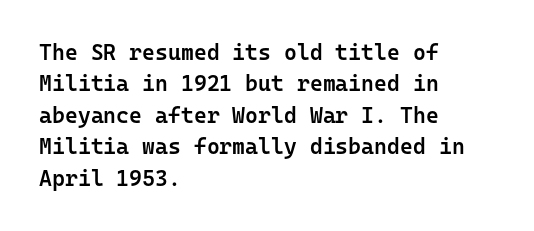
{"italic": "no", "bold": "semi", "underline": "no", "align": "left", "line_spacing": "normal", "line_spacing_ratio": 1.43, "letter_spacing": "normal", "letter_spacing_em": 0.0, "glyph_px": 22}
